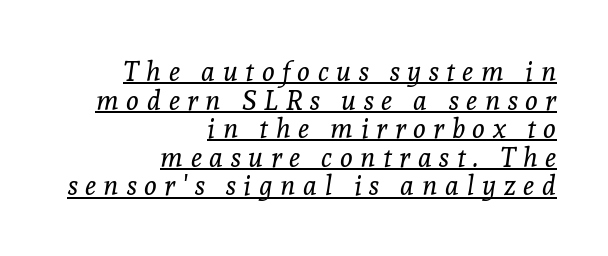
The image shows 27 px text type, italic (leaning right); set right-aligned, tight line spacing (1.06x), unusually wide letter spacing (+0.28 em), underlined.
